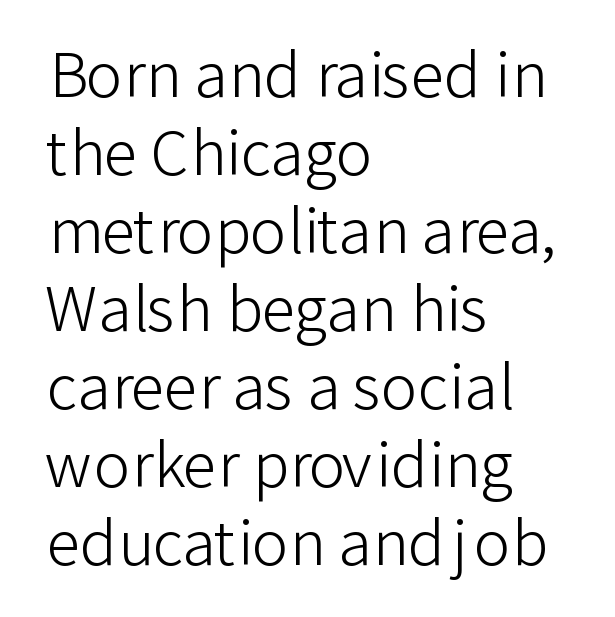
{"serif": "no", "italic": "no", "bold": "no", "weight": "light", "width": "normal", "stroke_contrast": "low", "x_height": "medium", "monospaced": "no", "underline": "no", "align": "left", "line_spacing": "normal", "line_spacing_ratio": 1.28, "letter_spacing": "normal", "letter_spacing_em": 0.0, "glyph_px": 61}
